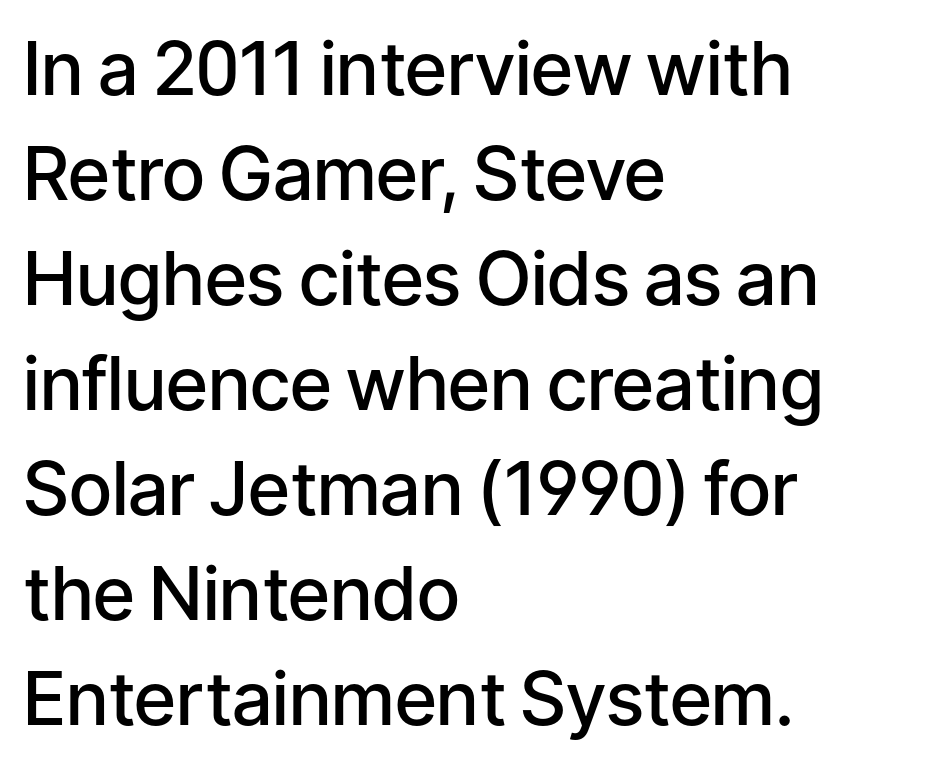
{"serif": "no", "italic": "no", "bold": "semi", "weight": "semibold", "width": "normal", "stroke_contrast": "low", "x_height": "medium", "monospaced": "no", "underline": "no", "align": "left", "line_spacing": "normal", "line_spacing_ratio": 1.42, "letter_spacing": "normal", "letter_spacing_em": 0.0, "glyph_px": 74}
